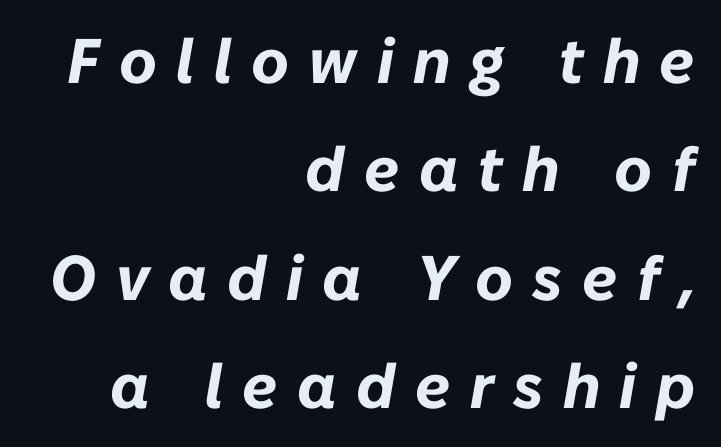
The glyphs look as if they've been sheared to an angle. The passage is arranged like a letterhead date or caption credit — flush right. Strokes here are thick enough to call this a true bold. Here the designer chose a conventional face with non-uniform glyph widths.
